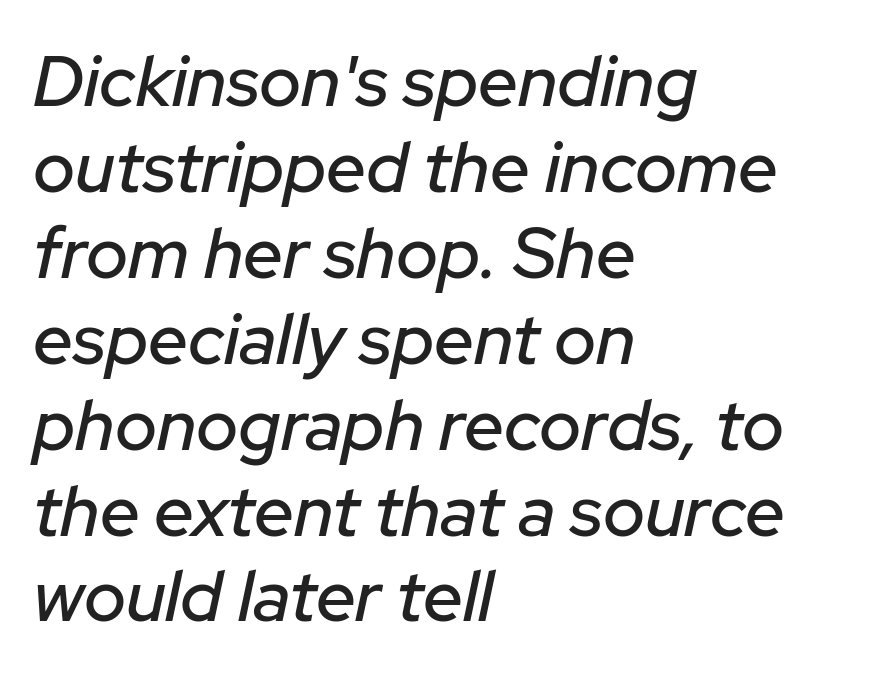
The image shows 71 px text type, italic (leaning right); set left-aligned, line spacing 1.21x, normal letter spacing, not underlined; low stroke contrast and a medium x-height.
